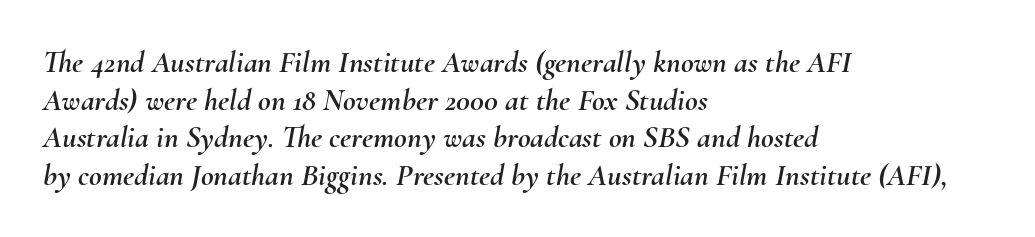
Q: Is the text italic (slanted)? A: Yes, it leans right by about 10 degrees.
Q: Is the text underlined? A: No.
Q: How is the paragraph aligned? A: Left-aligned.
Q: Is the spacing between letters normal or unusually wide? A: Normal.
Q: Width (condensed, normal, or wide)? A: Normal.
Q: Stroke contrast? A: Medium.
Q: x-height? A: Small.
Q: Monospaced? A: No.
